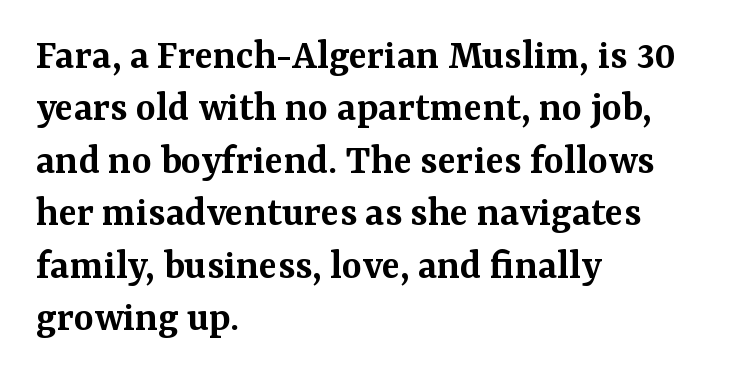
{"serif": "yes", "italic": "no", "bold": "semi", "weight": "semibold", "width": "normal", "stroke_contrast": "medium", "x_height": "medium", "monospaced": "no", "underline": "no", "align": "left", "line_spacing_ratio": 1.22, "letter_spacing": "normal", "letter_spacing_em": 0.0, "glyph_px": 43}
